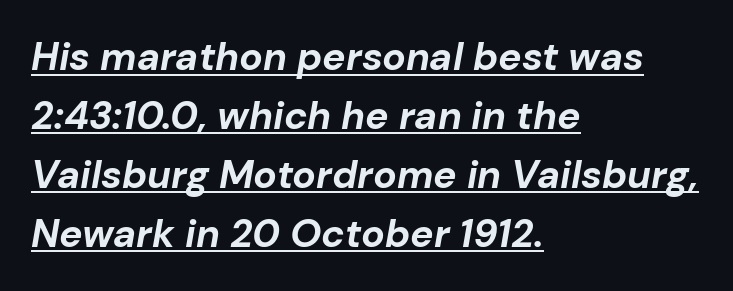
These lines keep a tight, regular rhythm from letter to letter. Students, this is bold: see how much ink each stroke carries. The leading is moderate, giving the passage an even texture. You could not count columns in this text — the font is proportionally spaced. The font's italic variant was chosen for this text. Quick note: underline on.
